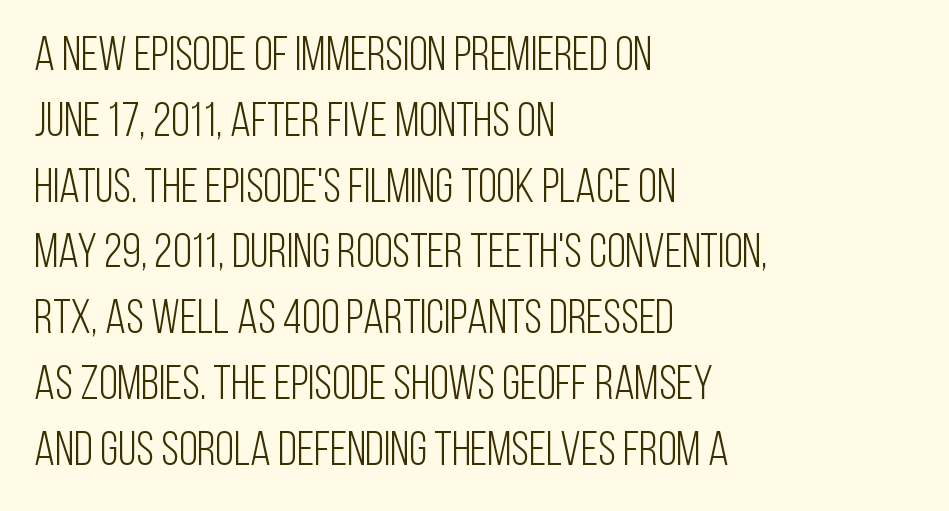
The space directly below the letters is spotless. This rendering uses left alignment, leaving the right contour irregular. In terms of posture, this sample is upright. Vertical spacing — default.
